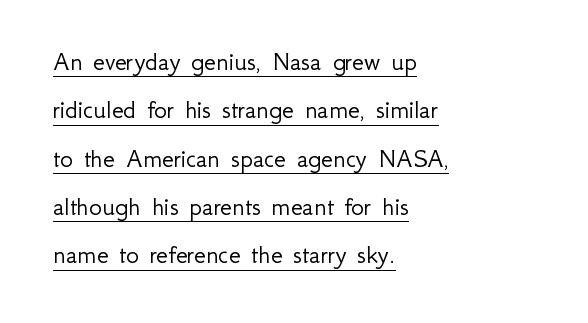
The image shows 27 px text type, upright; set left-aligned, line spacing 1.79x, normal letter spacing, underlined.
